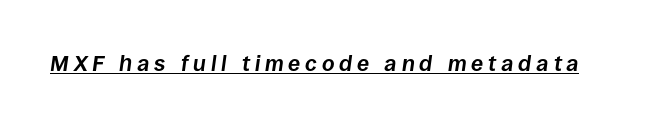
The image shows 22 px bold type, italic (leaning right); set unusually wide letter spacing (+0.22 em), underlined.
